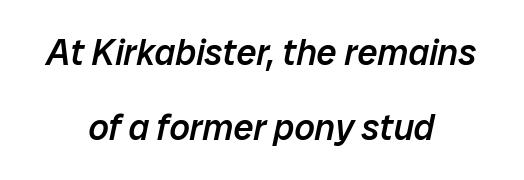
The image shows 36 px semibold type, italic (leaning right); set centered, loose line spacing (2.07x), normal letter spacing, not underlined; low stroke contrast and a medium x-height.
